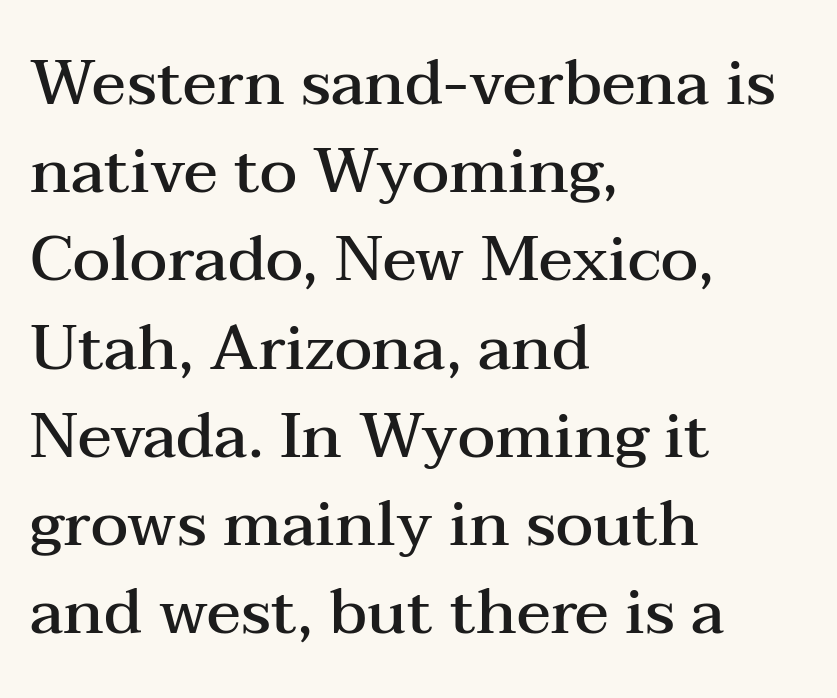
Notice how the passage keeps a crisp vertical edge on the left only. Each letter keeps its own natural width here, so spacing adapts to shape. The face used here is rendered with its standard letterfit. Check under the words: just untouched page.
